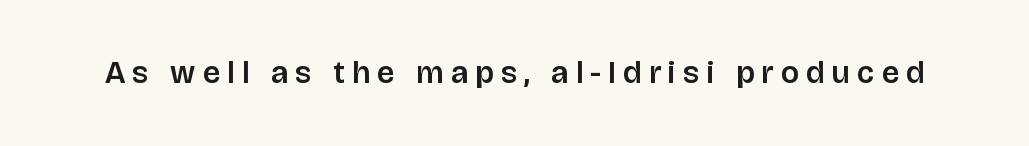
The image shows 31 px sans-serif type, upright; set unusually wide letter spacing (+0.24 em), not underlined; low stroke contrast and a large x-height.
